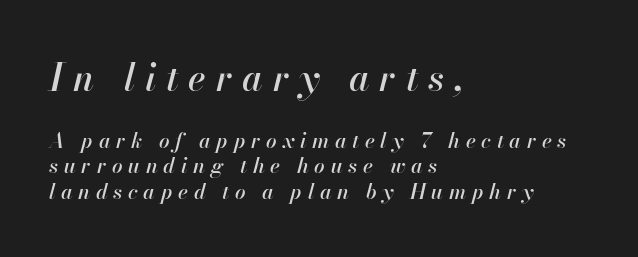
{"italic": "yes", "lean": "right", "slant_degrees": 13, "width": "normal", "stroke_contrast": "high", "x_height": "small", "monospaced": "no", "underline": "no", "align": "left", "line_spacing_ratio": 1.22, "letter_spacing": "wide", "letter_spacing_em": 0.27, "larger_block": "first", "size_ratio": 1.76, "glyph_px": 37}
